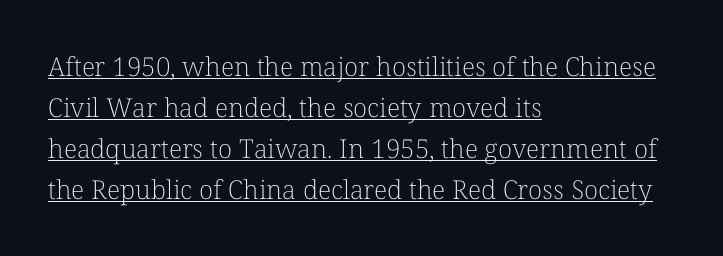
{"italic": "no", "bold": "no", "underline": "yes", "align": "left", "line_spacing": "normal", "line_spacing_ratio": 1.58, "letter_spacing": "normal", "letter_spacing_em": 0.0, "glyph_px": 26}
